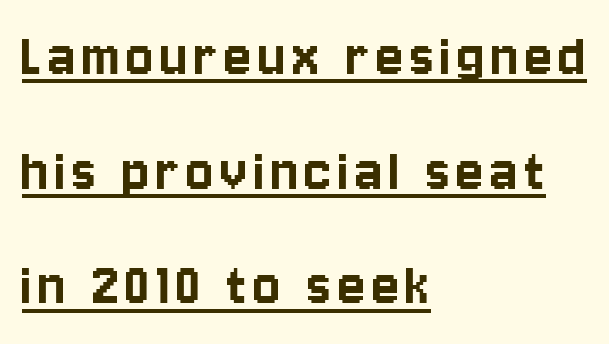
Q: Is the text italic (slanted)? A: No, it is upright.
Q: Is the typeface a serif or a sans-serif typeface? A: Sans-serif.
Q: Is the text underlined? A: Yes.
Q: How is the paragraph aligned? A: Left-aligned.
Q: Width (condensed, normal, or wide)? A: Condensed.
Q: Stroke contrast? A: Low.
Q: x-height? A: Large.
Q: Monospaced? A: No.
